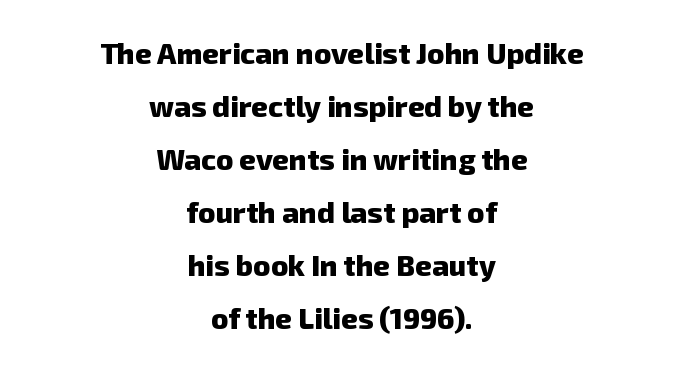
Here the designer chose a conventional face with non-uniform glyph widths. As a designer I'd log this as weight 700, bold. You could call the tracking neutral — neither tight nor loose. The passage is arranged like a title page — every line centered.
